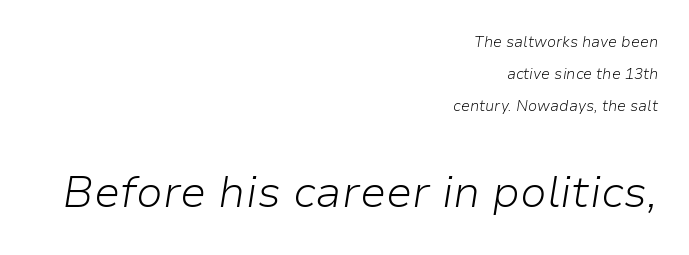
The letterforms sit shoulder to shoulder at normal distance. Check under the words: just untouched page. Alignment: flush right. The letterforms sit at book weight or below.
